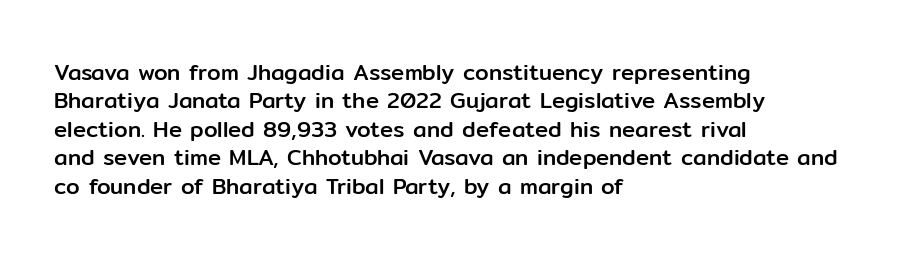
Q: Is the text italic (slanted)? A: No, it is upright.
Q: Is the text underlined? A: No.
Q: How is the paragraph aligned? A: Left-aligned.
Q: Is the spacing between letters normal or unusually wide? A: Normal.
Q: Is the spacing between lines tight, normal or loose? A: Normal.
